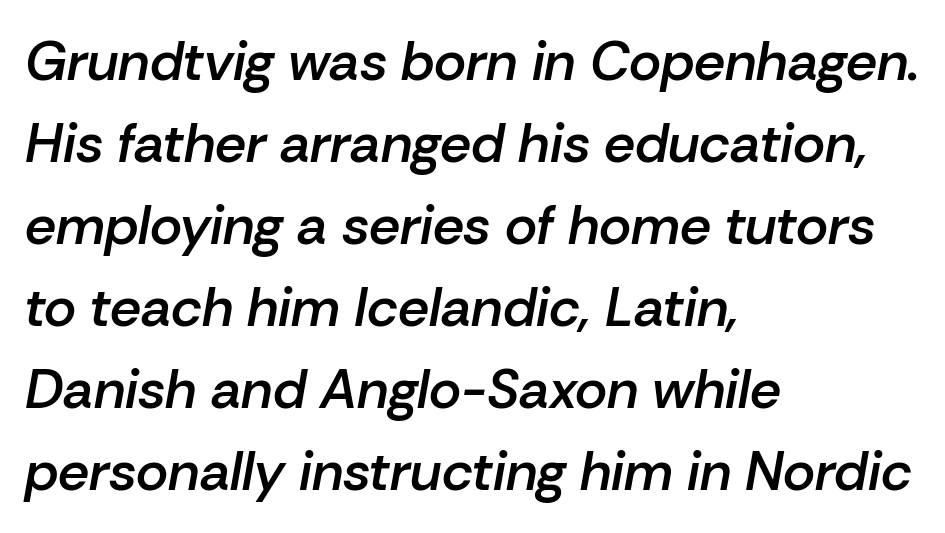
Q: Is the text bold? A: Semi-bold.
Q: Is the text italic (slanted)? A: Yes, it leans right by about 10 degrees.
Q: Is the text underlined? A: No.
Q: How is the paragraph aligned? A: Left-aligned.
Q: Is the spacing between letters normal or unusually wide? A: Normal.
Q: Is the spacing between lines tight, normal or loose? A: Normal.
Q: Width (condensed, normal, or wide)? A: Normal.
Q: Stroke contrast? A: Low.
Q: x-height? A: Medium.
Q: Monospaced? A: No.
